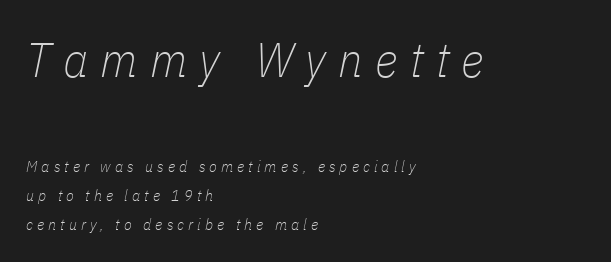
The image shows 49 px thin, condensed type, italic (leaning right); set left-aligned, line spacing 1.83x, unusually wide letter spacing (+0.25 em), not underlined; the first (top) block is 3.06x larger; low stroke contrast and a medium x-height.
